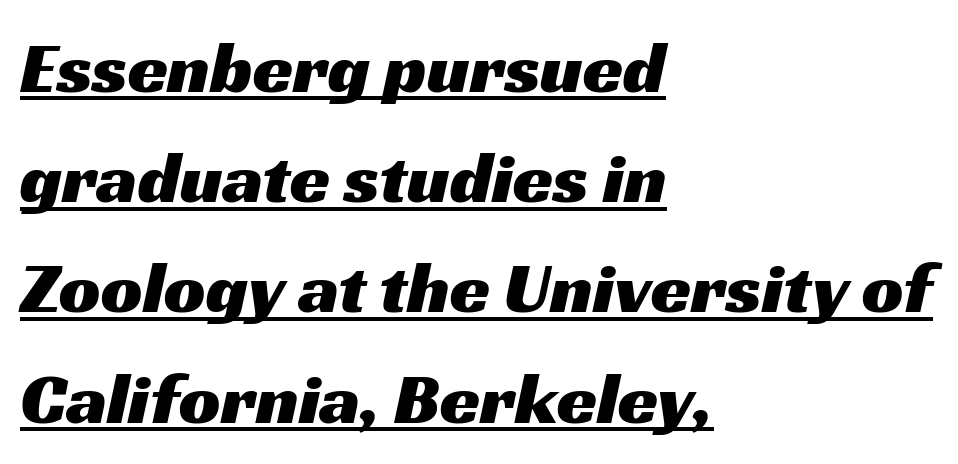
Regarding serifs, this sample does without them. The block of text has a typical density, with ordinary space between rows. Nobody touched the tracking dial on this one. Students, observe the line beneath the letters — that is underlining. You could not count columns in this text — the font is proportionally spaced.
